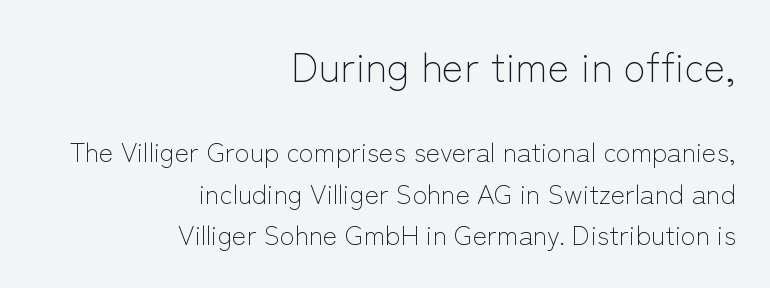
The image shows 41 px light sans-serif type, upright; set right-aligned, normal line spacing (1.54x), normal letter spacing, not underlined; the first (top) block is 1.52x larger; low stroke contrast and a medium x-height.
